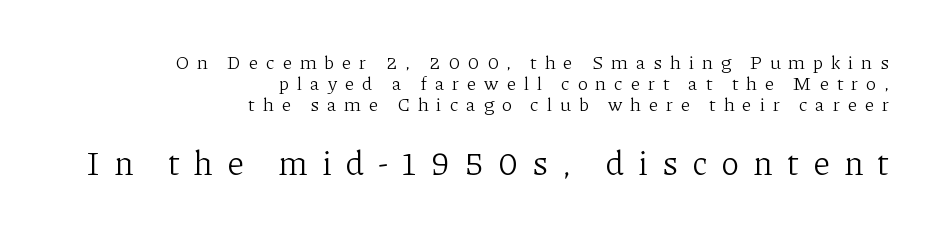
The image shows 34 px light serif type, upright; set right-aligned, tight line spacing (1.11x), unusually wide letter spacing (+0.42 em), not underlined; the second (bottom) block is 1.79x larger; low stroke contrast and a medium x-height.
